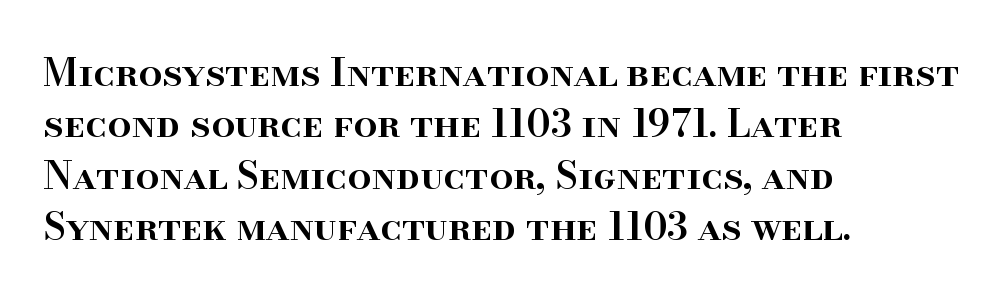
The image shows 38 px semibold serif type, upright; set left-aligned, normal line spacing (1.35x), normal letter spacing, not underlined; high stroke contrast and a small x-height.
